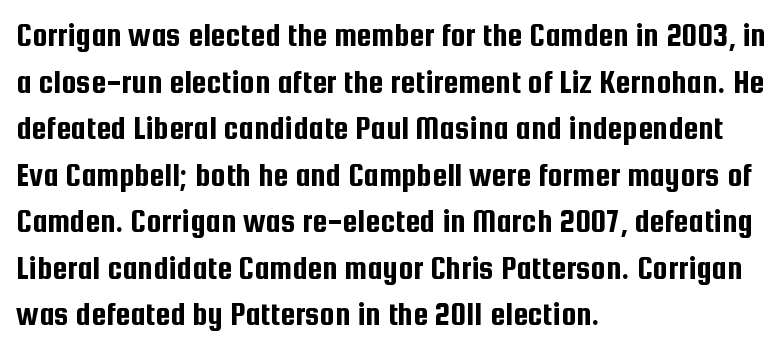
{"serif": "no", "italic": "no", "width": "condensed", "stroke_contrast": "low", "x_height": "medium", "monospaced": "no", "underline": "no", "align": "left", "line_spacing": "normal", "line_spacing_ratio": 1.37, "letter_spacing": "normal", "letter_spacing_em": 0.0, "glyph_px": 34}
